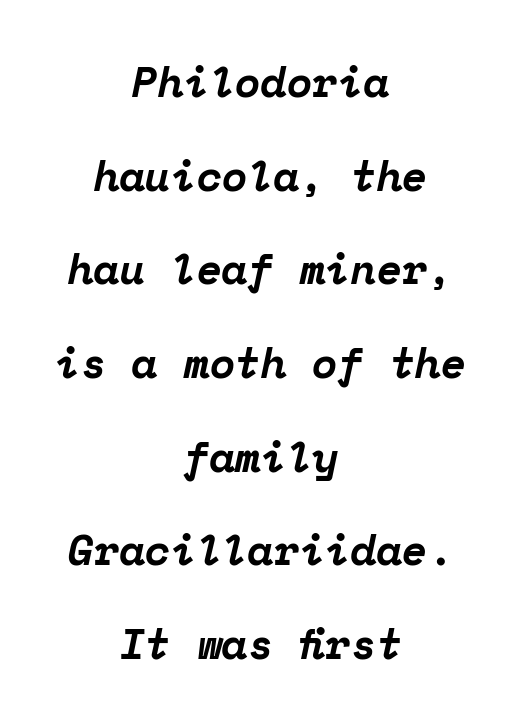
{"serif": "yes", "italic": "yes", "lean": "right", "slant_degrees": 12, "bold": "yes", "weight": "bold", "width": "normal", "stroke_contrast": "low", "x_height": "medium", "monospaced": "yes", "underline": "no", "align": "center", "line_spacing": "loose", "line_spacing_ratio": 2.23, "letter_spacing": "normal", "letter_spacing_em": 0.0, "glyph_px": 42}
